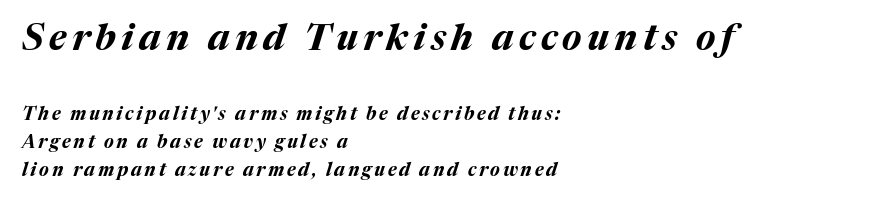
Q: Is the text bold? A: Yes.
Q: Is the text italic (slanted)? A: Yes, it leans right by about 17 degrees.
Q: Is the text underlined? A: No.
Q: How is the paragraph aligned? A: Left-aligned.
Q: Is the spacing between lines tight, normal or loose? A: Normal.
Q: Which block of text is set in a larger size, the first (top) or the second (bottom)? A: The first (top) one.
Q: Width (condensed, normal, or wide)? A: Normal.
Q: Stroke contrast? A: Medium.
Q: x-height? A: Medium.
Q: Monospaced? A: No.
